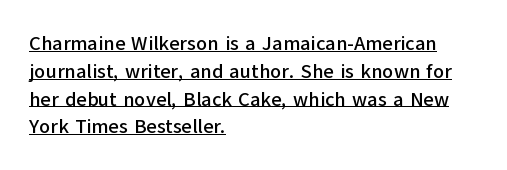
The image shows 20 px text type, upright; set left-aligned, normal line spacing (1.39x), normal letter spacing, underlined.
